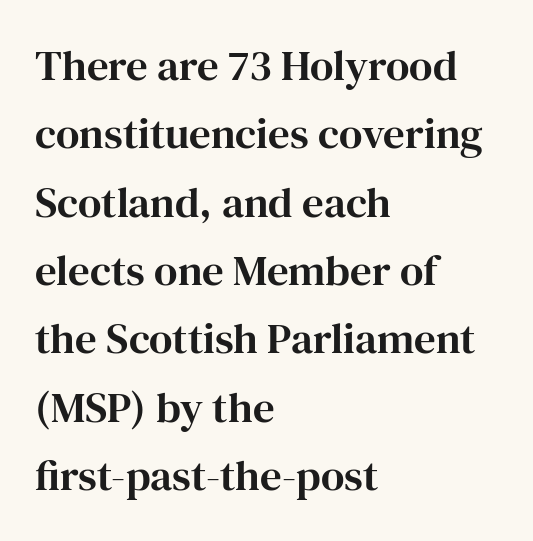
The image shows 43 px serif type, upright; set left-aligned, normal line spacing (1.59x), normal letter spacing, not underlined; high stroke contrast and a medium x-height.
